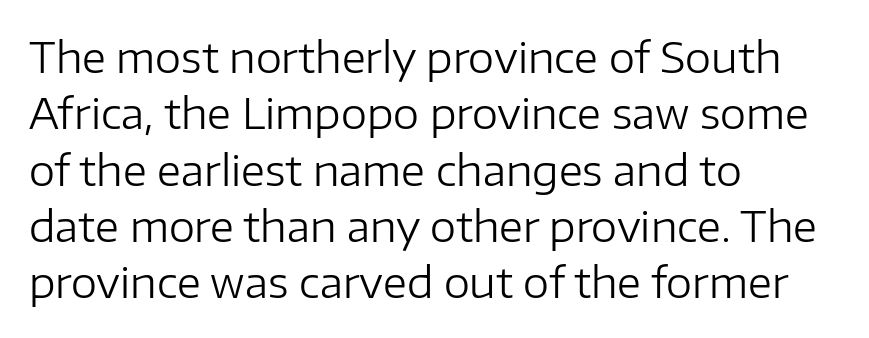
The image shows 42 px regular-weight sans-serif type, upright; set left-aligned, normal line spacing (1.34x), normal letter spacing, not underlined; low stroke contrast and a medium x-height.
